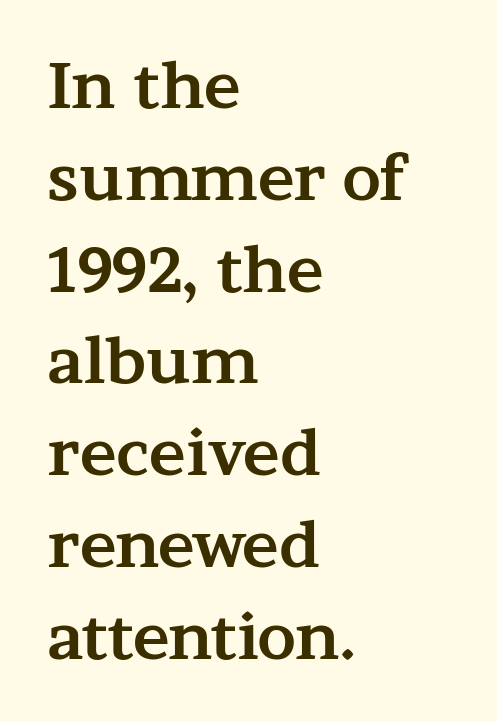
You could not count columns in this text — the font is proportionally spaced. Reading down the column, the eye jumps a familiar distance to each next line. Default kerning and tracking; the words read as compact shapes. Old-style or modern, the face here clearly has serifs.
